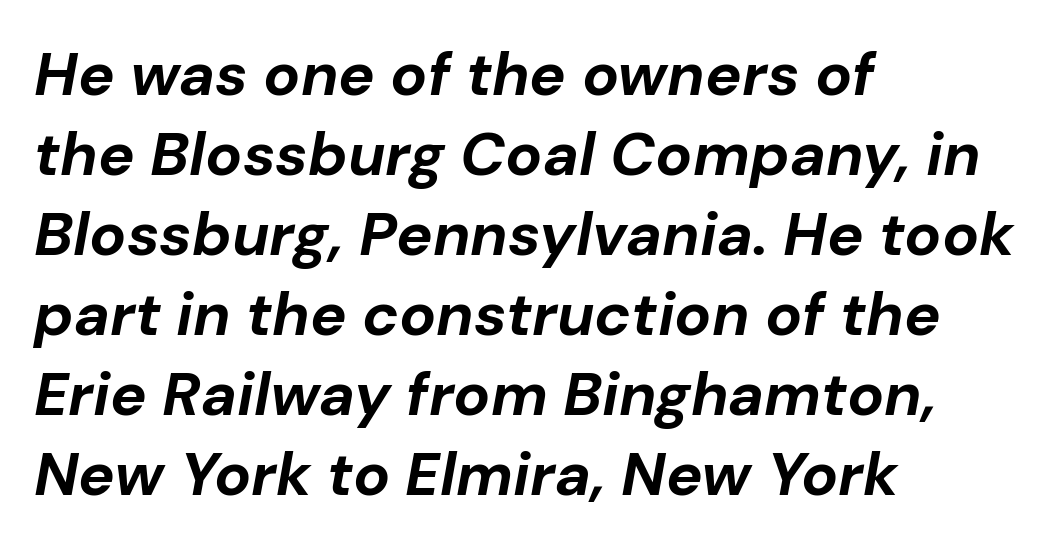
{"italic": "yes", "lean": "right", "slant_degrees": 10, "bold": "yes", "weight": "bold", "width": "normal", "stroke_contrast": "low", "x_height": "medium", "monospaced": "no", "underline": "no", "align": "left", "line_spacing": "normal", "line_spacing_ratio": 1.31, "letter_spacing": "normal", "letter_spacing_em": 0.0, "glyph_px": 61}
